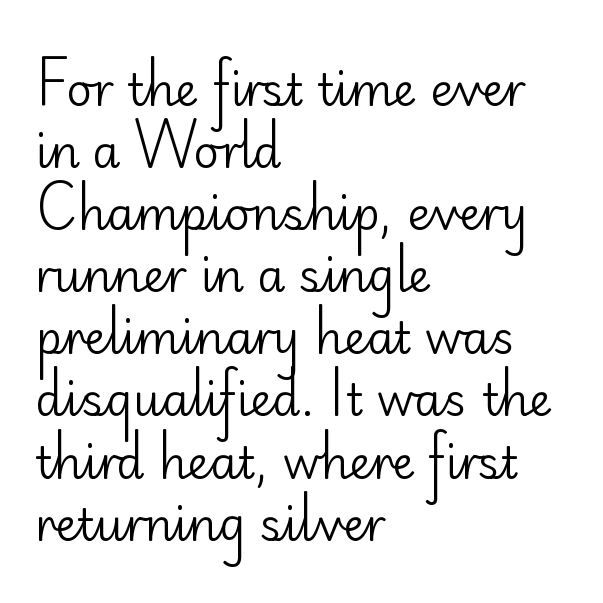
Q: Is the text bold? A: No.
Q: Is the text italic (slanted)? A: No, it is upright.
Q: Is the typeface a serif or a sans-serif typeface? A: Sans-serif.
Q: Is the text underlined? A: No.
Q: How is the paragraph aligned? A: Left-aligned.
Q: Is the spacing between letters normal or unusually wide? A: Normal.
Q: Is the spacing between lines tight, normal or loose? A: Normal.
Q: Width (condensed, normal, or wide)? A: Normal.
Q: Stroke contrast? A: Low.
Q: x-height? A: Small.
Q: Monospaced? A: No.
